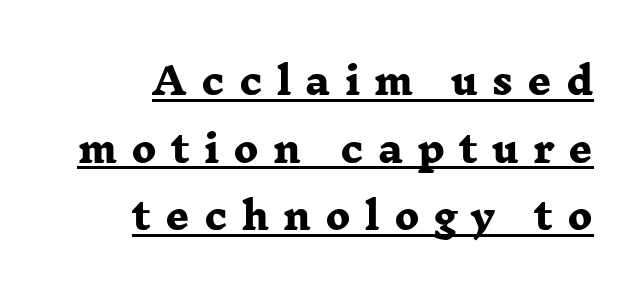
A typesetter would label this face a serif. Notice how thick the strokes are: this is what a full bold looks like. The string is rendered with underlining switched on. Think of a printed novel: that variable character pitch is what you see here.
